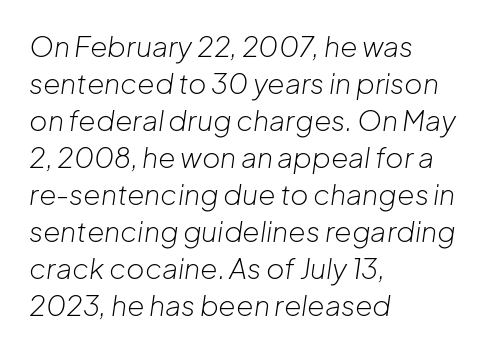
Q: Is the text bold? A: No.
Q: Is the text italic (slanted)? A: Yes, it leans right by about 8 degrees.
Q: Is the text underlined? A: No.
Q: How is the paragraph aligned? A: Left-aligned.
Q: Is the spacing between letters normal or unusually wide? A: Normal.
Q: Is the spacing between lines tight, normal or loose? A: Normal.
Q: Width (condensed, normal, or wide)? A: Normal.
Q: Stroke contrast? A: Low.
Q: x-height? A: Medium.
Q: Monospaced? A: No.
